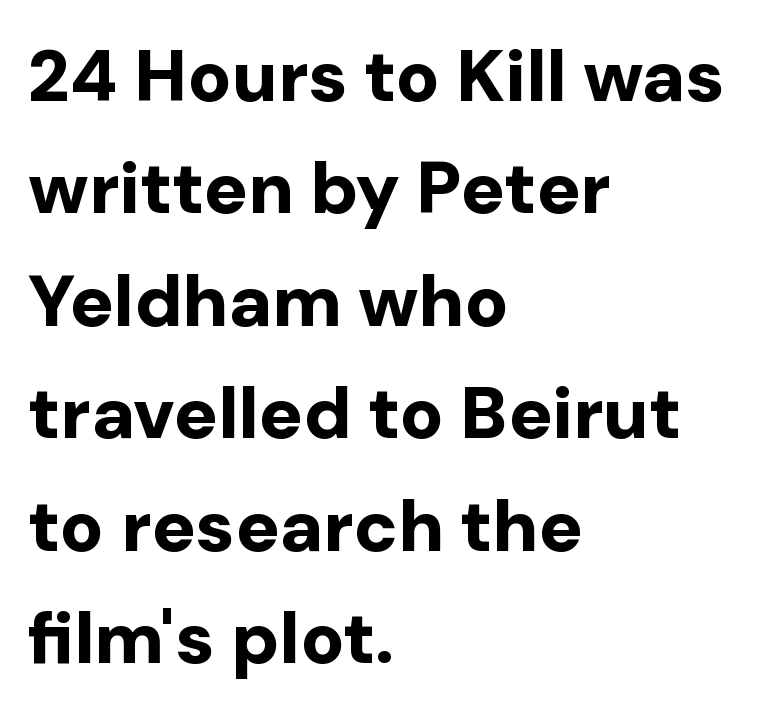
Q: Is the text bold? A: Yes.
Q: Is the text italic (slanted)? A: No, it is upright.
Q: Is the typeface a serif or a sans-serif typeface? A: Sans-serif.
Q: Is the text underlined? A: No.
Q: How is the paragraph aligned? A: Left-aligned.
Q: Is the spacing between letters normal or unusually wide? A: Normal.
Q: Is the spacing between lines tight, normal or loose? A: Normal.
Q: Width (condensed, normal, or wide)? A: Normal.
Q: Stroke contrast? A: Low.
Q: x-height? A: Medium.
Q: Monospaced? A: No.
